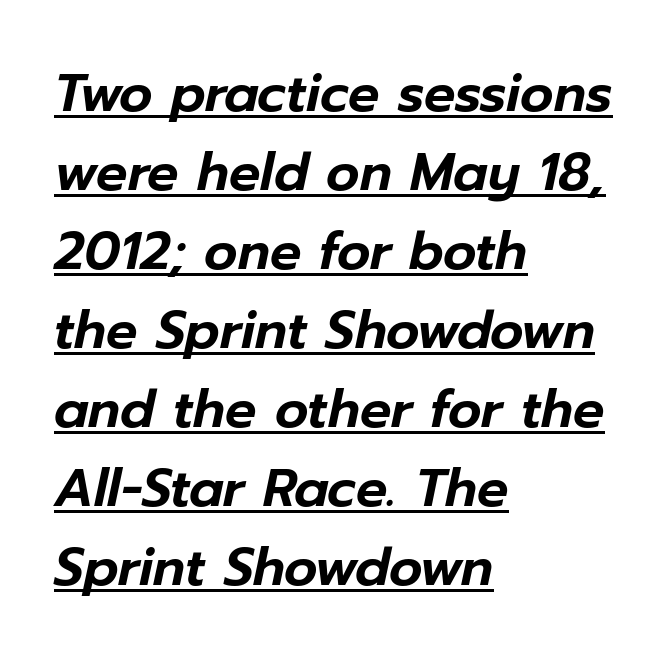
{"italic": "yes", "lean": "right", "slant_degrees": 12, "width": "normal", "stroke_contrast": "low", "x_height": "medium", "monospaced": "no", "underline": "yes", "align": "left", "line_spacing": "normal", "line_spacing_ratio": 1.52, "letter_spacing": "normal", "letter_spacing_em": 0.0, "glyph_px": 52}
